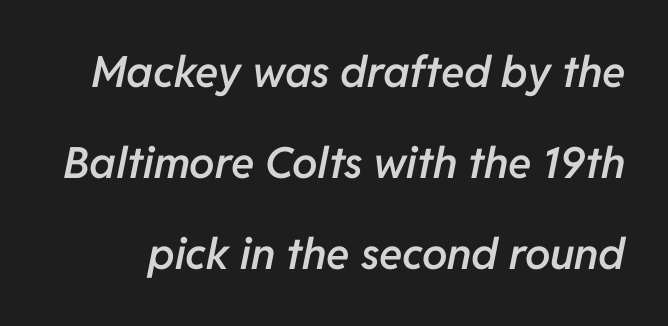
The strip under each line holds only bare page. Spacing verdict: proportional, widths tailored to each character. A somewhat darkened texture: the type is semibold rather than bold. A typesetter would mark this as italic. Short note: letters normally spaced. Is there much room between lines? Yes — plenty of vertical air separates them.
